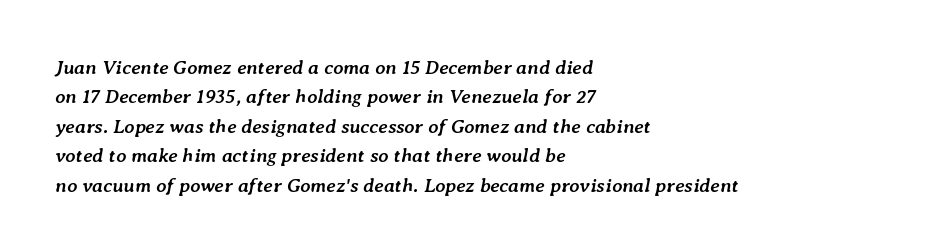
{"italic": "yes", "lean": "right", "slant_degrees": 7, "bold": "yes", "underline": "no", "align": "left", "line_spacing": "normal", "line_spacing_ratio": 1.47, "letter_spacing": "normal", "letter_spacing_em": 0.0, "glyph_px": 20}
